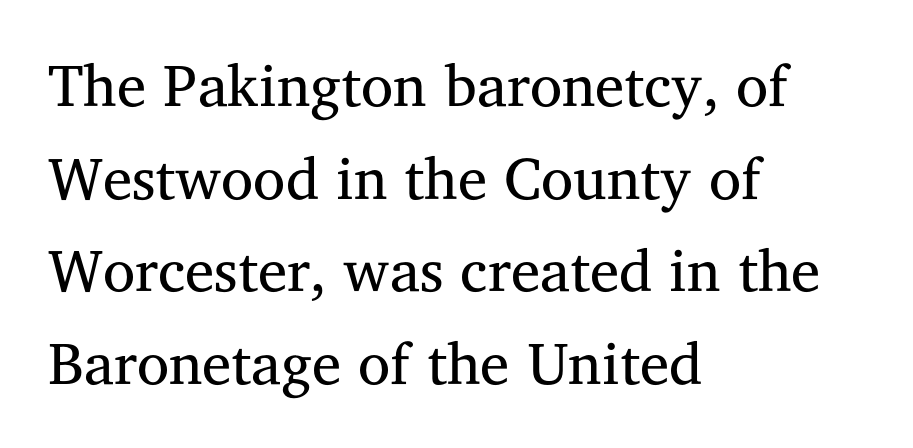
{"serif": "yes", "italic": "no", "bold": "no", "weight": "regular", "width": "normal", "stroke_contrast": "medium", "x_height": "medium", "monospaced": "no", "underline": "no", "align": "left", "line_spacing": "normal", "line_spacing_ratio": 1.57, "letter_spacing": "normal", "letter_spacing_em": 0.0, "glyph_px": 59}
